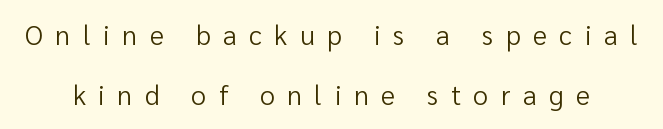
Q: Is the text bold? A: No.
Q: Is the text italic (slanted)? A: No, it is upright.
Q: Is the text underlined? A: No.
Q: Is the spacing between letters normal or unusually wide? A: Unusually wide.
Q: Is the spacing between lines tight, normal or loose? A: Loose.
